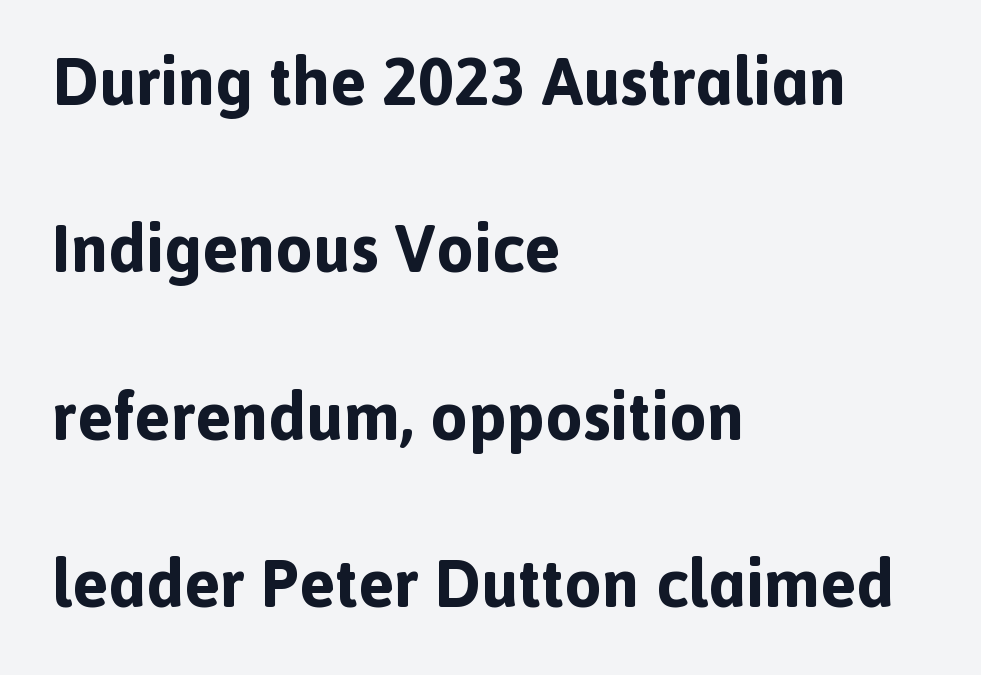
{"serif": "no", "italic": "no", "bold": "yes", "weight": "bold", "width": "normal", "x_height": "medium", "monospaced": "no", "underline": "no", "align": "left", "line_spacing": "loose", "line_spacing_ratio": 2.5, "letter_spacing": "normal", "letter_spacing_em": 0.0, "glyph_px": 67}
